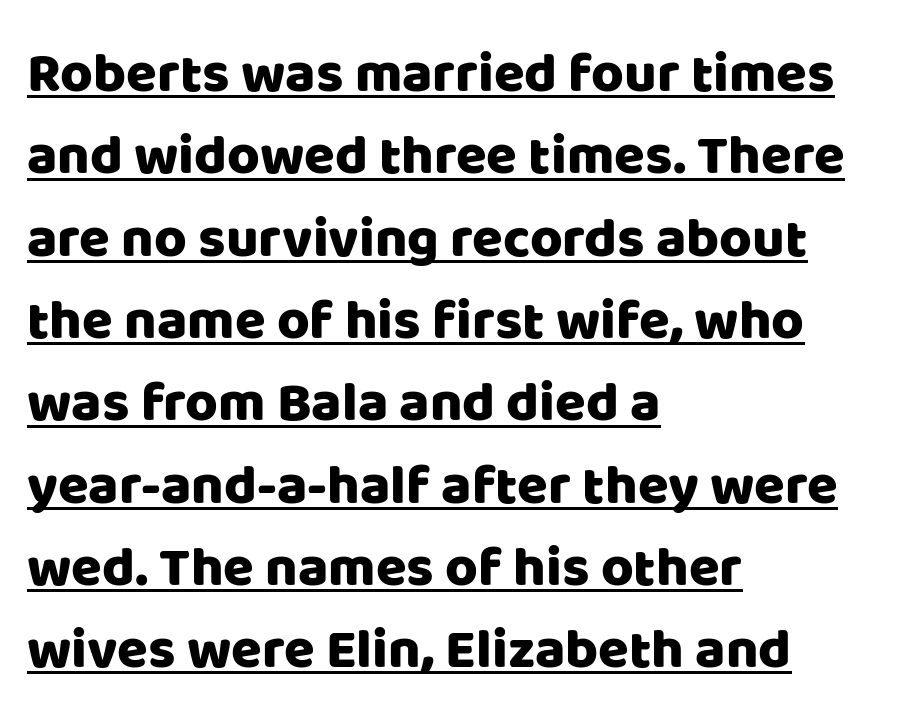
Q: Is the text italic (slanted)? A: No, it is upright.
Q: Is the typeface a serif or a sans-serif typeface? A: Sans-serif.
Q: Is the text underlined? A: Yes.
Q: How is the paragraph aligned? A: Left-aligned.
Q: Is the spacing between letters normal or unusually wide? A: Normal.
Q: Is the spacing between lines tight, normal or loose? A: Normal.
Q: Width (condensed, normal, or wide)? A: Normal.
Q: Stroke contrast? A: Low.
Q: x-height? A: Large.
Q: Monospaced? A: No.
